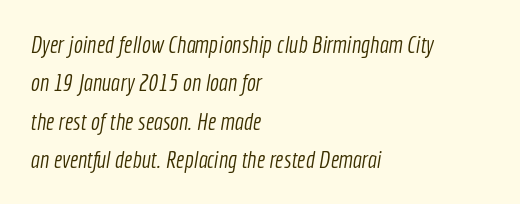
The image shows 24 px text type; set left-aligned, normal line spacing (1.6x), normal letter spacing, not underlined.
